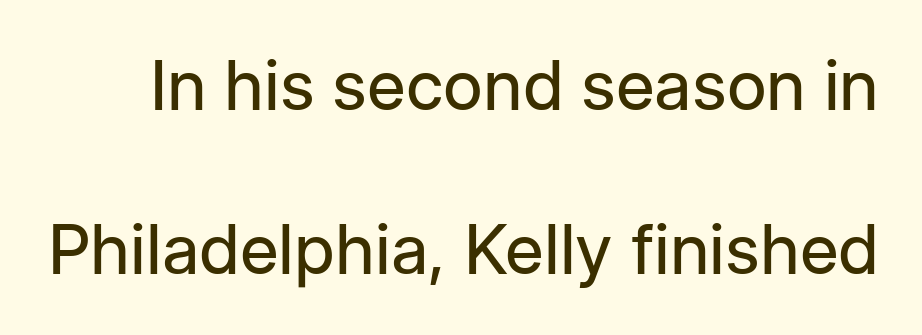
{"serif": "no", "italic": "no", "bold": "no", "weight": "regular", "width": "normal", "stroke_contrast": "low", "x_height": "medium", "monospaced": "no", "underline": "no", "line_spacing": "loose", "line_spacing_ratio": 2.38, "letter_spacing": "normal", "letter_spacing_em": 0.0, "glyph_px": 69}
